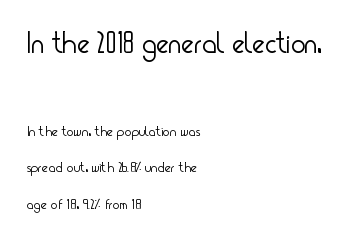
The image shows 30 px light, condensed sans-serif type, upright; set left-aligned, loose line spacing (2.41x), normal letter spacing, not underlined; the first (top) block is 2.0x larger; low stroke contrast and a small x-height.
